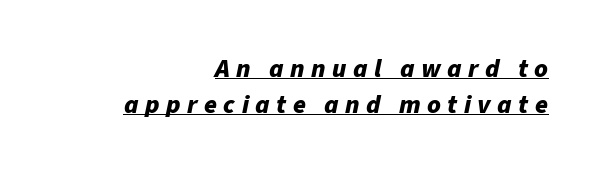
{"italic": "yes", "lean": "right", "slant_degrees": 11, "bold": "yes", "underline": "yes", "align": "right", "line_spacing": "normal", "line_spacing_ratio": 1.39, "letter_spacing": "wide", "letter_spacing_em": 0.25, "glyph_px": 26}
